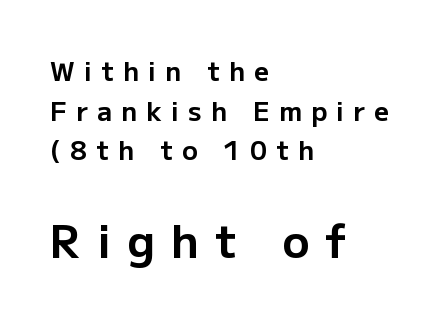
The image shows 45 px bold sans-serif type, upright; set left-aligned, normal line spacing (1.52x), unusually wide letter spacing (+0.36 em), not underlined; the second (bottom) block is 1.73x larger; low stroke contrast and a medium x-height.
